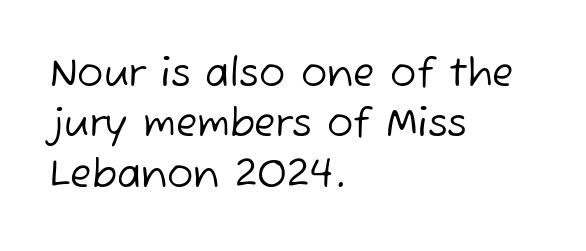
The image shows 39 px regular-weight sans-serif type; set left-aligned, normal line spacing (1.29x), normal letter spacing, not underlined; low stroke contrast and a medium x-height.
